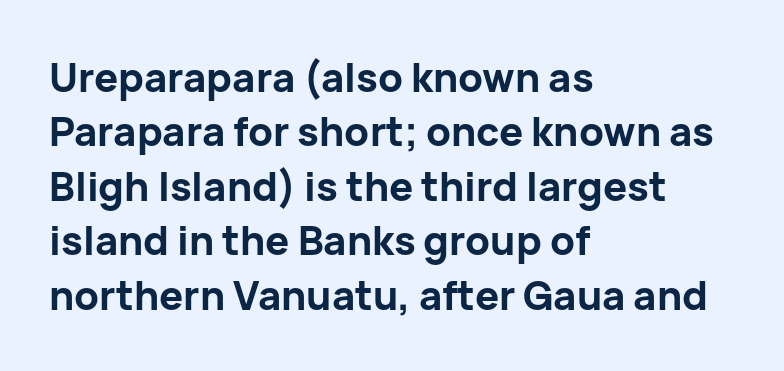
{"serif": "no", "italic": "no", "bold": "yes", "weight": "bold", "width": "normal", "stroke_contrast": "low", "x_height": "medium", "monospaced": "no", "underline": "no", "align": "left", "line_spacing": "normal", "line_spacing_ratio": 1.36, "letter_spacing": "normal", "letter_spacing_em": 0.0, "glyph_px": 40}
